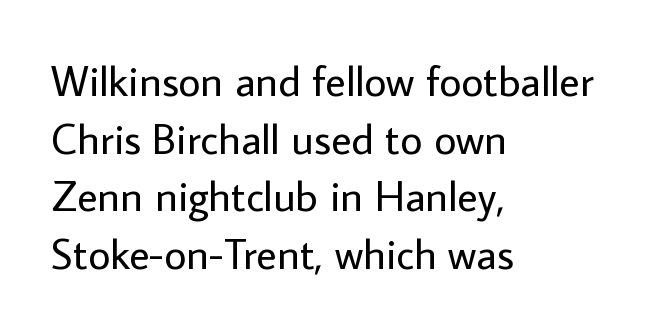
The image shows 43 px regular-weight sans-serif type, upright; set left-aligned, normal line spacing (1.34x), normal letter spacing, not underlined; low stroke contrast and a medium x-height.
